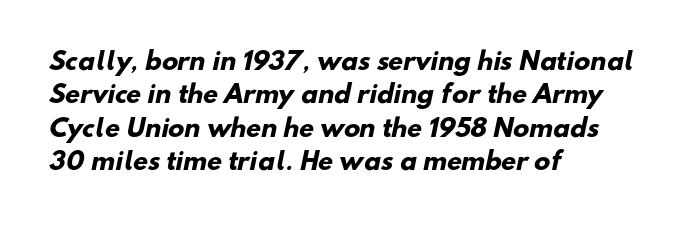
Q: Is the text bold? A: Yes.
Q: Is the text underlined? A: No.
Q: How is the paragraph aligned? A: Left-aligned.
Q: Is the spacing between letters normal or unusually wide? A: Normal.
Q: Is the spacing between lines tight, normal or loose? A: Normal.
